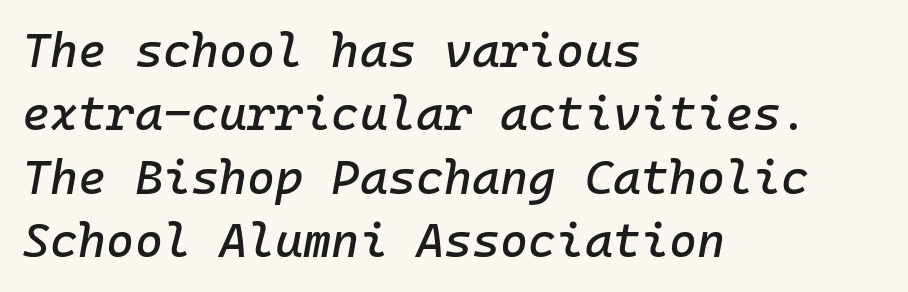
No word sits above an underline. The rag falls on the right side of this text block. Vertical spacing — default. Looks like terminal output: every glyph gets an equal slot. The line texture is even and compact thanks to regular tracking. This sample uses an oblique cut, with every glyph tilted off the vertical.
